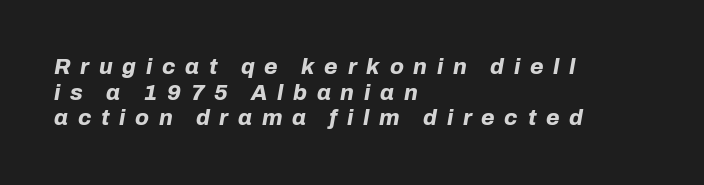
The image shows 22 px bold type, italic (leaning right); set left-aligned, line spacing 1.16x, unusually wide letter spacing (+0.44 em), not underlined.
